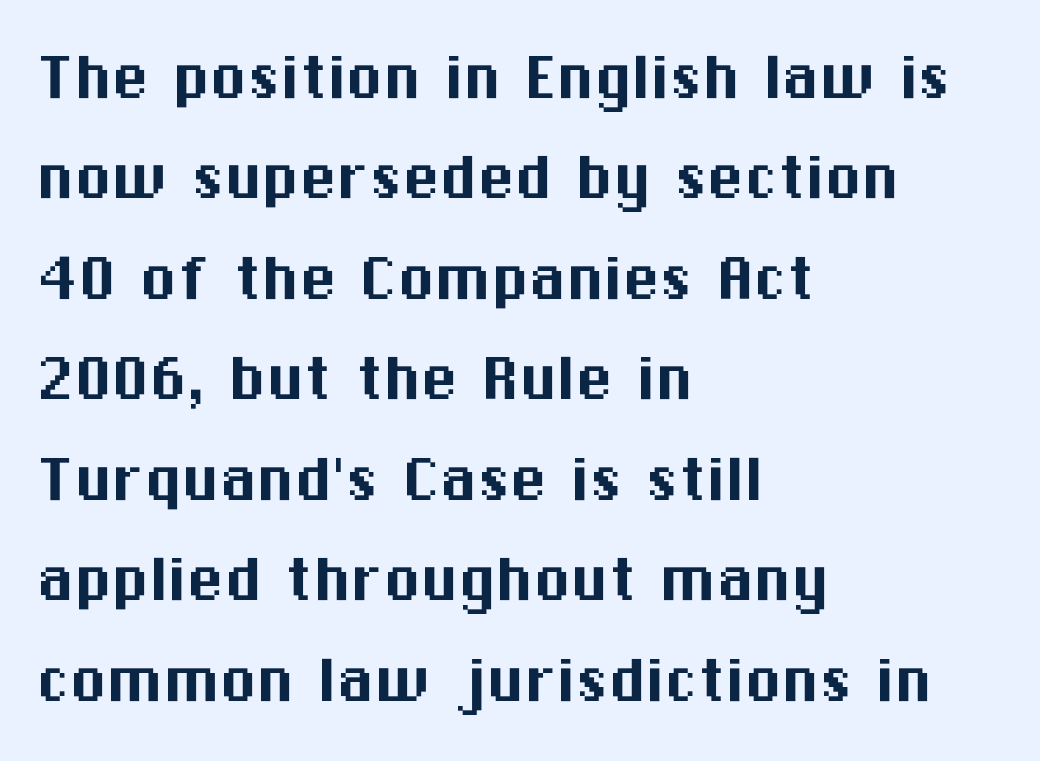
{"serif": "no", "italic": "no", "width": "normal", "stroke_contrast": "medium", "x_height": "medium", "monospaced": "no", "underline": "no", "align": "left", "line_spacing": "normal", "line_spacing_ratio": 1.34, "letter_spacing": "normal", "letter_spacing_em": 0.0, "glyph_px": 75}
